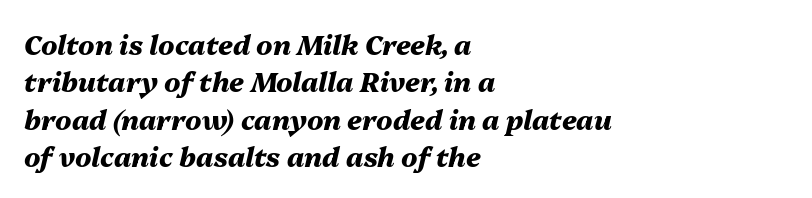
The image shows 27 px bold type, italic (leaning right); set left-aligned, normal line spacing (1.38x), normal letter spacing, not underlined.
